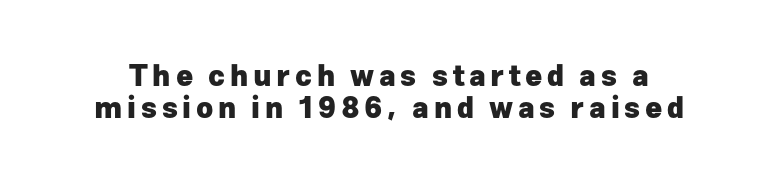
{"serif": "no", "italic": "no", "bold": "yes", "weight": "heavy", "width": "normal", "stroke_contrast": "low", "x_height": "medium", "monospaced": "no", "underline": "no", "line_spacing": "tight", "line_spacing_ratio": 1.12, "glyph_px": 29}
